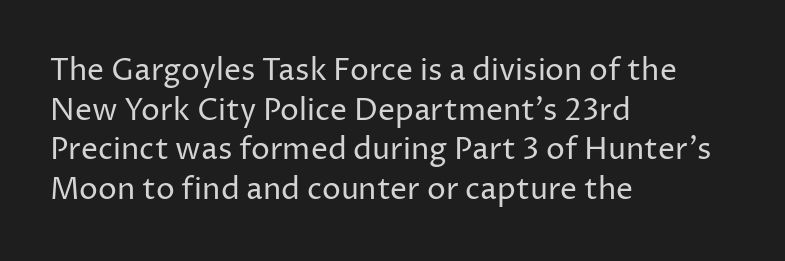
Each letter keeps its own natural width here, so spacing adapts to shape. Line beginnings align vertically; line endings do not. The characters display no serif detailing; their extremities are plain. The designer left line spacing at the default. Honestly, there is no underline to notice here at all.
